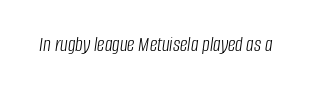
{"italic": "yes", "lean": "right", "slant_degrees": 8, "bold": "no", "underline": "no", "letter_spacing": "normal", "letter_spacing_em": 0.0, "glyph_px": 21}
